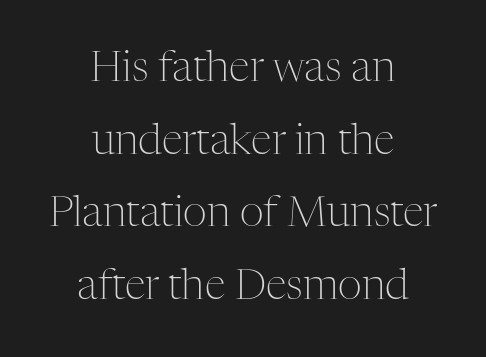
{"serif": "yes", "italic": "no", "bold": "no", "weight": "light", "width": "normal", "stroke_contrast": "medium", "x_height": "medium", "monospaced": "no", "underline": "no", "align": "center", "line_spacing_ratio": 1.73, "letter_spacing": "normal", "letter_spacing_em": 0.0, "glyph_px": 42}
